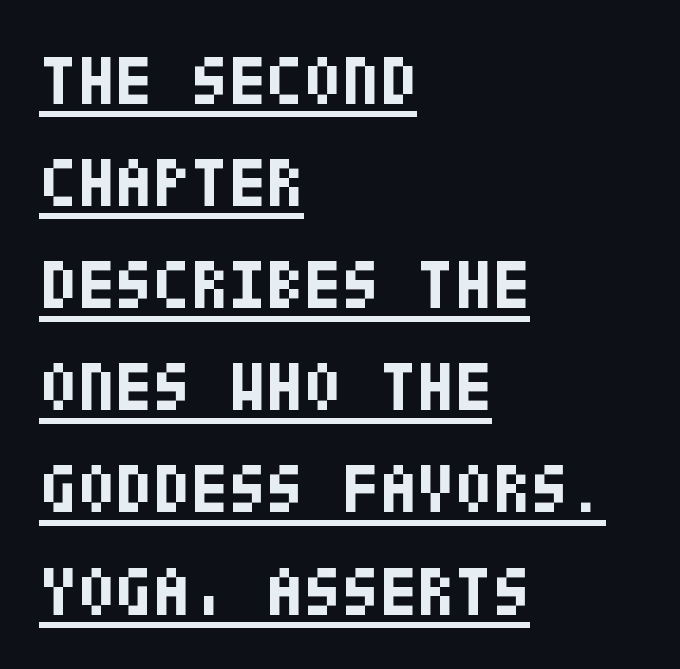
Reading down the block, your eye returns to a fixed left position each line. The horizontal fit of the characters is conventional and even. Is there much room between lines? A standard amount, neither cramped nor airy. Heavy, bold letterforms. Notice how a bar underscores the lettering throughout. Posture: vertical.
